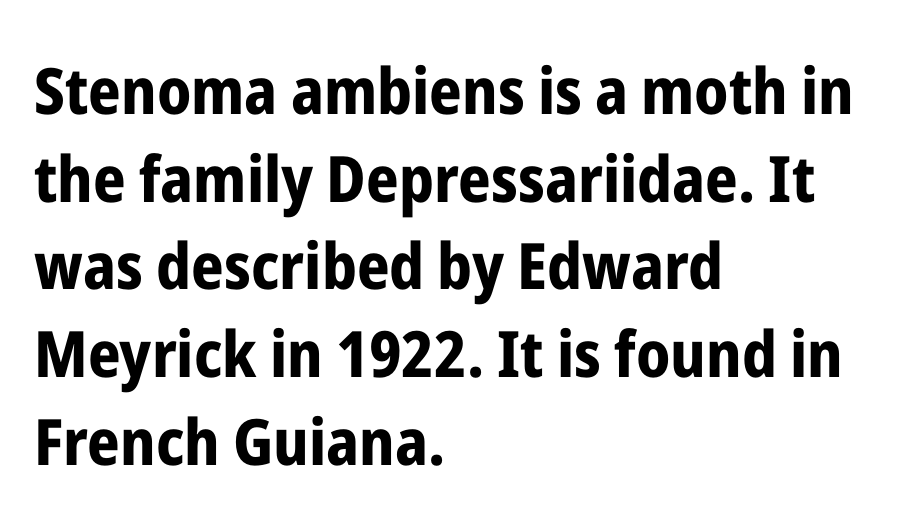
The ragged edge is on the right, which tells us the setting is flush left. In terms of leading, this rendering sits right in the middle. Grotesque or geometric, the face here clearly has no serifs. Notice how the stems are strictly vertical — no italics here.
